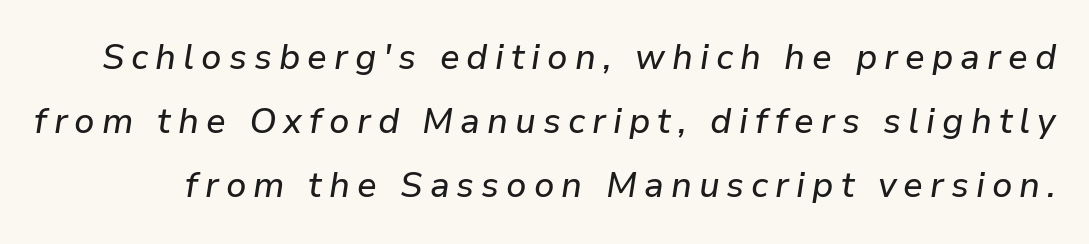
{"italic": "yes", "lean": "right", "slant_degrees": 9, "width": "normal", "stroke_contrast": "low", "x_height": "medium", "monospaced": "no", "underline": "no", "line_spacing_ratio": 1.83, "letter_spacing": "wide", "letter_spacing_em": 0.2, "glyph_px": 35}
